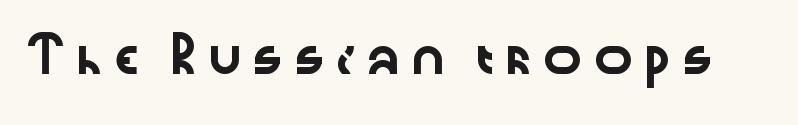
What kind of face is this? One without serifs — a sans. The letters advance in unequal steps, a hallmark of proportional type. The lettering stays uniformly vertical, giving the passage a roman look. This rendering features lettering with no underline.
